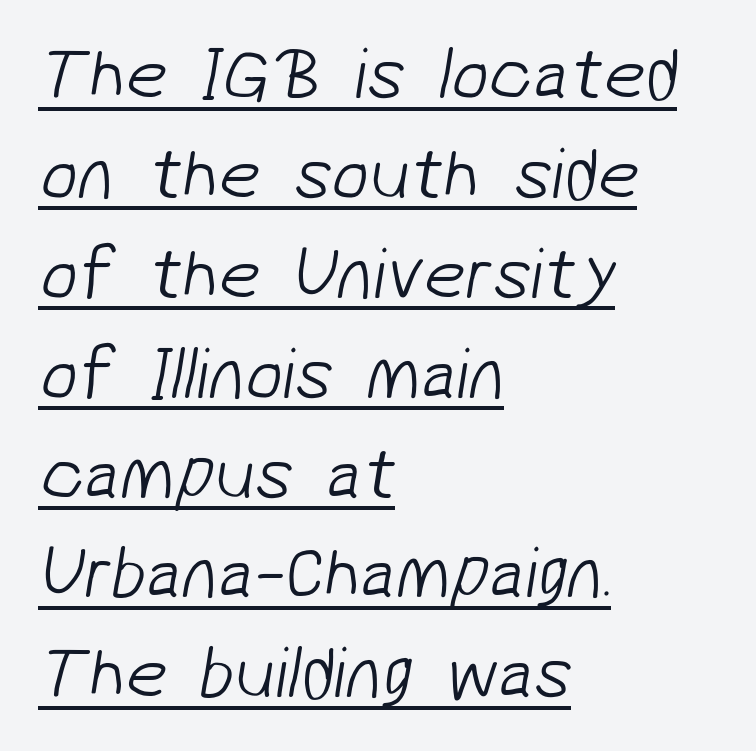
The image shows 74 px light sans-serif type; set left-aligned, normal line spacing (1.35x), normal letter spacing, underlined; low stroke contrast and a medium x-height.
